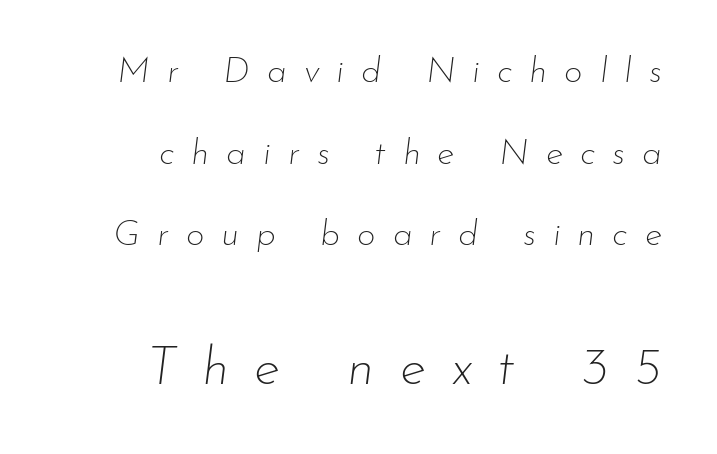
The font is comparable to plain body text, perhaps lighter. Between these two stacked blocks, the lower one wins on size. The axis of the letterforms is tilted away from vertical. Does the leading feel generous? Absolutely, it's lavish.
